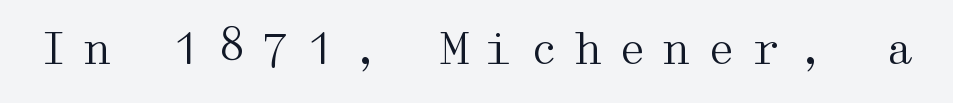
{"serif": "yes", "italic": "no", "bold": "no", "weight": "regular", "width": "wide", "stroke_contrast": "medium", "x_height": "medium", "underline": "no", "letter_spacing": "wide", "letter_spacing_em": 0.36, "glyph_px": 42}
